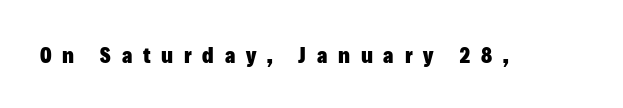
The foot of each line stays bare and open. What stands out about the letter spacing? Its width — letters are far apart. Nope, not italic — everything's standing straight. Its strokes are broad and dark, the hallmark of bold type.
